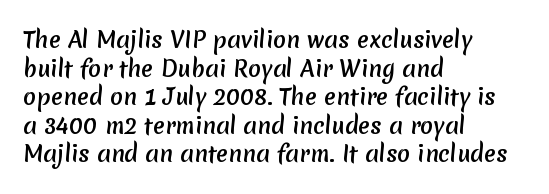
{"bold": "yes", "underline": "no", "align": "left", "line_spacing": "normal", "line_spacing_ratio": 1.3, "letter_spacing": "normal", "letter_spacing_em": 0.0, "glyph_px": 22}
